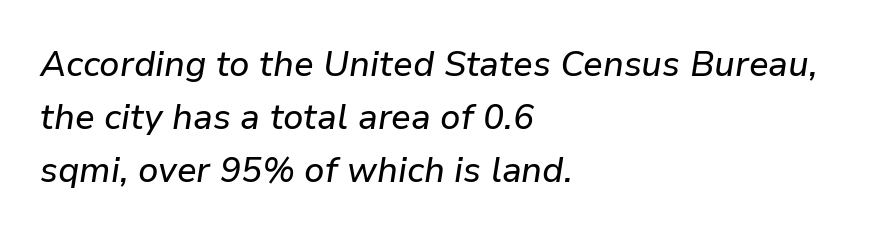
Q: Is the text italic (slanted)? A: Yes, it leans right by about 9 degrees.
Q: Is the text underlined? A: No.
Q: How is the paragraph aligned? A: Left-aligned.
Q: Is the spacing between letters normal or unusually wide? A: Normal.
Q: Is the spacing between lines tight, normal or loose? A: Normal.
Q: Width (condensed, normal, or wide)? A: Normal.
Q: Stroke contrast? A: Low.
Q: x-height? A: Medium.
Q: Monospaced? A: No.
